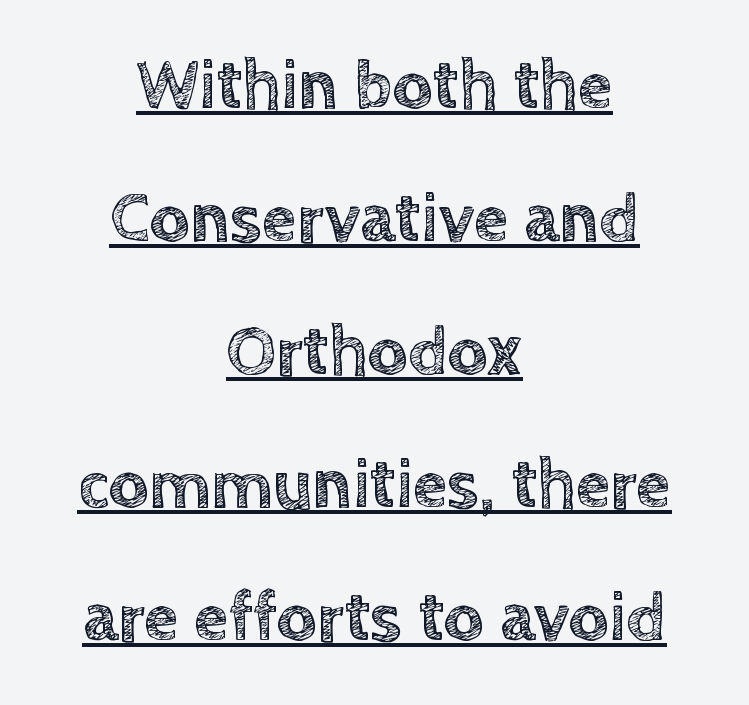
Q: Is the text italic (slanted)? A: No, it is upright.
Q: Is the text underlined? A: Yes.
Q: How is the paragraph aligned? A: Centered.
Q: Is the spacing between letters normal or unusually wide? A: Normal.
Q: Is the spacing between lines tight, normal or loose? A: Loose.
Q: Width (condensed, normal, or wide)? A: Normal.
Q: x-height? A: Large.
Q: Monospaced? A: No.
